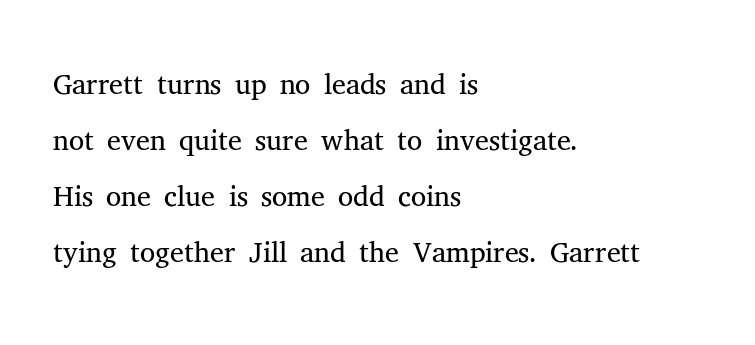
Q: Is the text bold? A: No.
Q: Is the text italic (slanted)? A: No, it is upright.
Q: Is the typeface a serif or a sans-serif typeface? A: Serif.
Q: Is the text underlined? A: No.
Q: How is the paragraph aligned? A: Left-aligned.
Q: Is the spacing between letters normal or unusually wide? A: Normal.
Q: Is the spacing between lines tight, normal or loose? A: Normal.
Q: Width (condensed, normal, or wide)? A: Normal.
Q: Stroke contrast? A: Medium.
Q: x-height? A: Medium.
Q: Monospaced? A: No.
